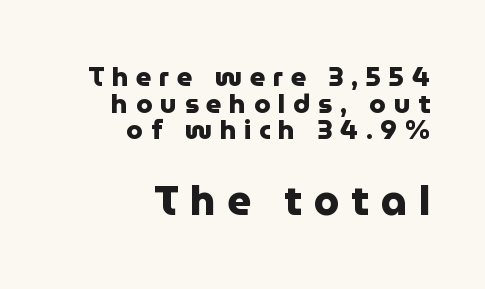
The image shows 41 px heavy sans-serif type, upright; set right-aligned, tight line spacing (0.99x), unusually wide letter spacing (+0.28 em), not underlined; the second (bottom) block is 1.52x larger; low stroke contrast and a medium x-height.
